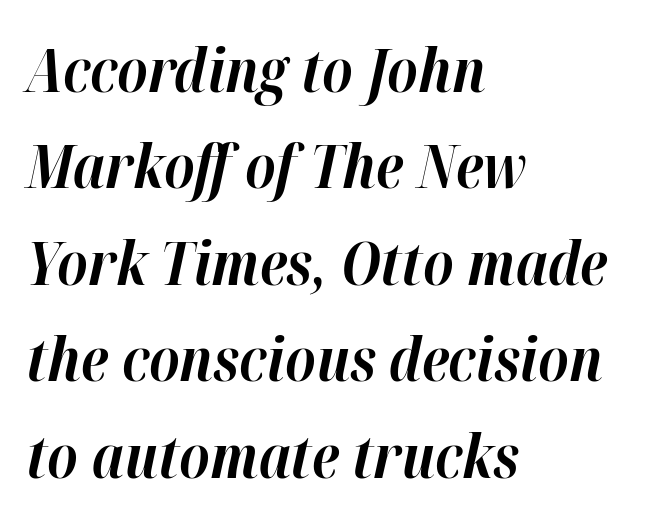
{"italic": "yes", "lean": "right", "slant_degrees": 12, "bold": "yes", "weight": "bold", "width": "normal", "stroke_contrast": "high", "x_height": "medium", "monospaced": "no", "underline": "no", "align": "left", "line_spacing": "normal", "line_spacing_ratio": 1.58, "letter_spacing": "normal", "letter_spacing_em": 0.0, "glyph_px": 61}
